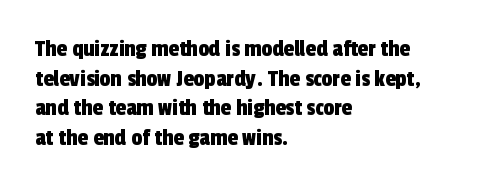
Q: Is the text underlined? A: No.
Q: How is the paragraph aligned? A: Left-aligned.
Q: Is the spacing between letters normal or unusually wide? A: Normal.
